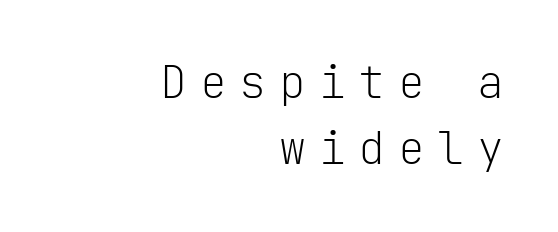
{"serif": "no", "italic": "no", "bold": "no", "weight": "light", "width": "normal", "stroke_contrast": "low", "x_height": "medium", "monospaced": "yes", "underline": "no", "align": "right", "line_spacing": "normal", "line_spacing_ratio": 1.47, "letter_spacing": "wide", "letter_spacing_em": 0.28, "glyph_px": 45}
